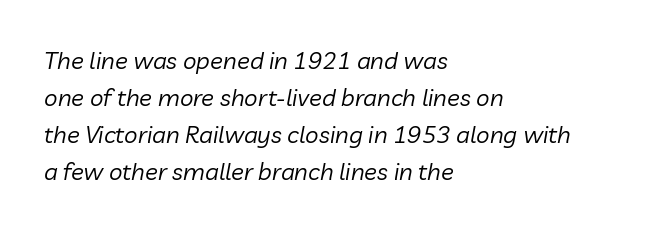
{"italic": "yes", "lean": "right", "slant_degrees": 10, "bold": "no", "underline": "no", "align": "left", "line_spacing": "normal", "line_spacing_ratio": 1.54, "letter_spacing": "normal", "letter_spacing_em": 0.0, "glyph_px": 24}
